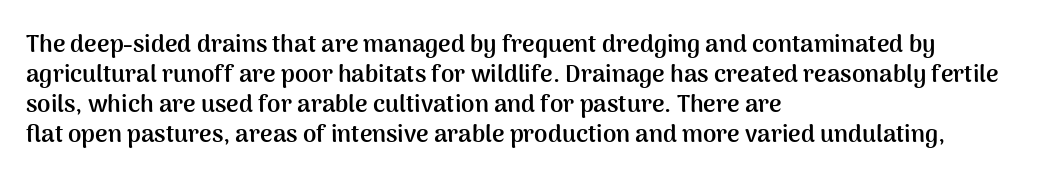
{"italic": "no", "bold": "yes", "underline": "no", "align": "left", "line_spacing": "normal", "line_spacing_ratio": 1.25, "letter_spacing": "normal", "letter_spacing_em": 0.0, "glyph_px": 24}
